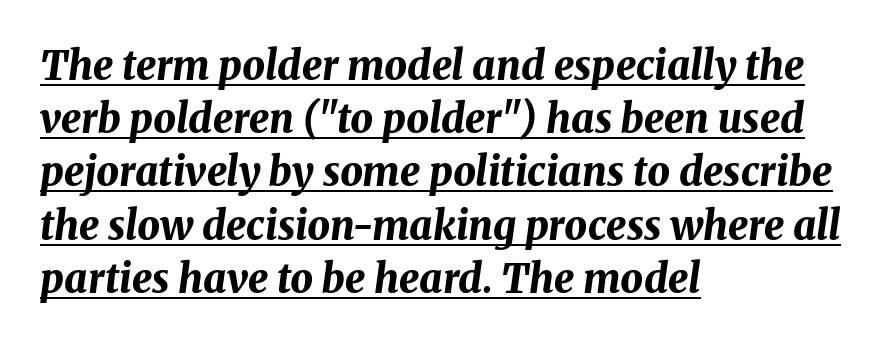
In terms of letterspacing, this is plain default setting. Varying glyph widths throughout — classic text-font behaviour. Notice how the passage keeps a crisp vertical edge on the left only. Glance below the letters and you will spot a drawn line.
